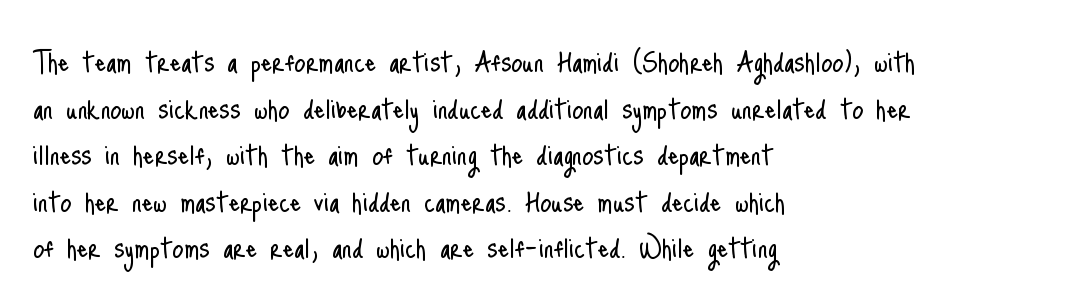
Q: Is the text bold? A: No.
Q: Is the text italic (slanted)? A: No, it is upright.
Q: Is the typeface a serif or a sans-serif typeface? A: Sans-serif.
Q: Is the text underlined? A: No.
Q: How is the paragraph aligned? A: Left-aligned.
Q: Is the spacing between letters normal or unusually wide? A: Normal.
Q: Is the spacing between lines tight, normal or loose? A: Normal.
Q: Width (condensed, normal, or wide)? A: Condensed.
Q: Stroke contrast? A: Low.
Q: x-height? A: Small.
Q: Monospaced? A: No.
